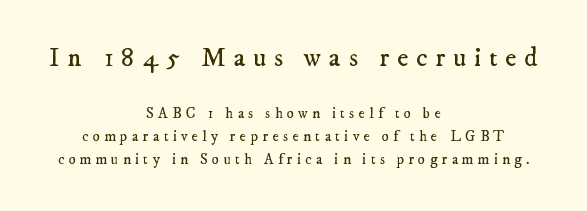
Q: Is the text bold? A: No.
Q: Is the text underlined? A: No.
Q: How is the paragraph aligned? A: Centered.
Q: Is the spacing between letters normal or unusually wide? A: Unusually wide.
Q: Is the spacing between lines tight, normal or loose? A: Normal.
Q: Which block of text is set in a larger size, the first (top) or the second (bottom)? A: The first (top) one.
